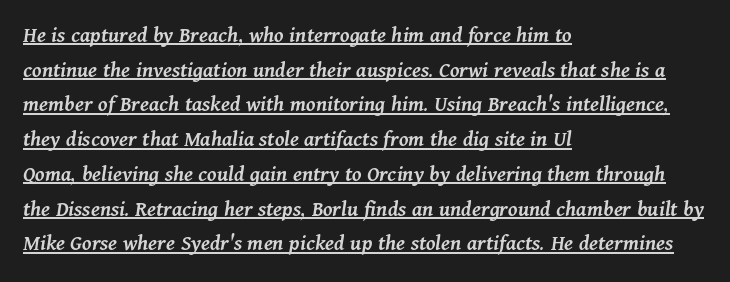
Q: Is the text bold? A: Semi-bold.
Q: Is the text italic (slanted)? A: Yes, it leans right by about 11 degrees.
Q: Is the text underlined? A: Yes.
Q: How is the paragraph aligned? A: Left-aligned.
Q: Is the spacing between letters normal or unusually wide? A: Normal.
Q: Is the spacing between lines tight, normal or loose? A: Normal.
